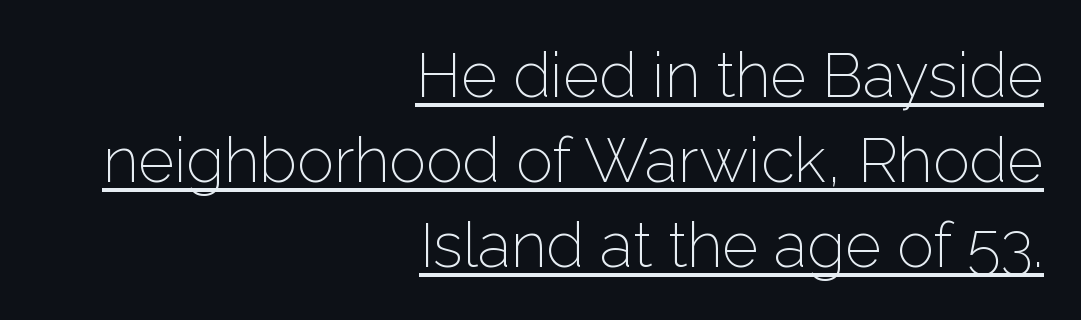
{"serif": "no", "italic": "no", "bold": "no", "weight": "light", "width": "normal", "stroke_contrast": "low", "x_height": "medium", "monospaced": "no", "underline": "yes", "align": "right", "line_spacing": "normal", "line_spacing_ratio": 1.37, "letter_spacing": "normal", "letter_spacing_em": 0.0, "glyph_px": 62}
